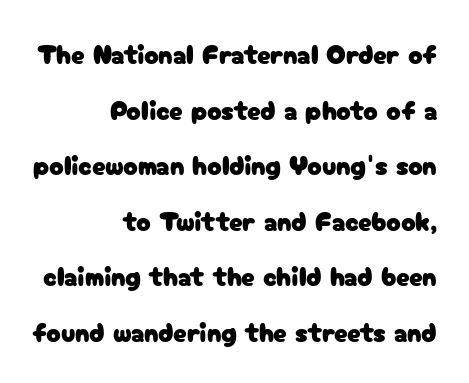
{"italic": "no", "underline": "no", "align": "right", "line_spacing": "loose", "line_spacing_ratio": 2.06, "letter_spacing": "normal", "letter_spacing_em": 0.0, "glyph_px": 27}
